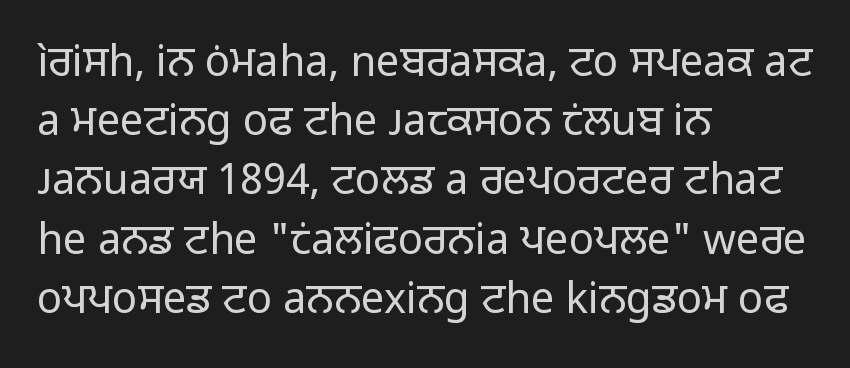
{"serif": "no", "italic": "no", "bold": "no", "weight": "regular", "width": "normal", "stroke_contrast": "low", "x_height": "medium", "monospaced": "no", "underline": "no", "align": "left", "line_spacing": "normal", "line_spacing_ratio": 1.41, "letter_spacing": "normal", "letter_spacing_em": 0.0, "glyph_px": 42}
